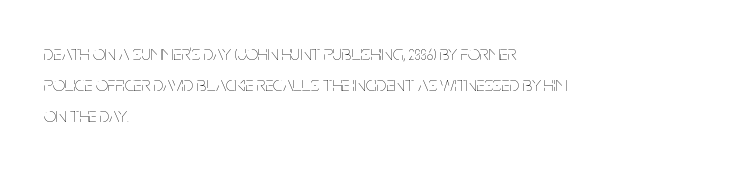
If you drew a line through each stem, it would be perfectly vertical. Leftover space on each line is placed entirely after the last word. The vertical gap from one line to the next is medium. The specimen omits any rule beneath the text block's lines.
